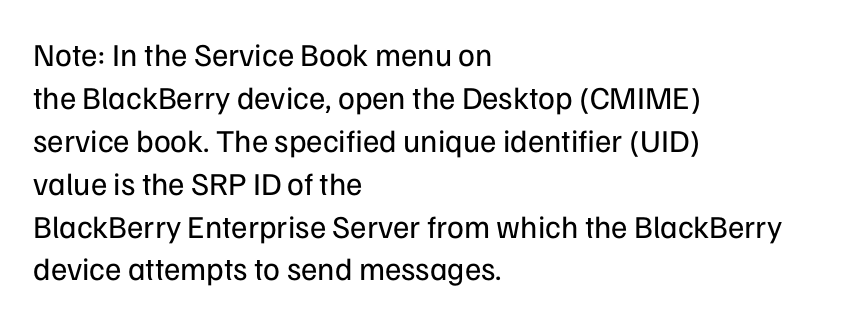
Q: Is the text bold? A: No.
Q: Is the text italic (slanted)? A: No, it is upright.
Q: Is the typeface a serif or a sans-serif typeface? A: Sans-serif.
Q: Is the text underlined? A: No.
Q: How is the paragraph aligned? A: Left-aligned.
Q: Is the spacing between letters normal or unusually wide? A: Normal.
Q: Is the spacing between lines tight, normal or loose? A: Normal.
Q: Width (condensed, normal, or wide)? A: Normal.
Q: Stroke contrast? A: Low.
Q: x-height? A: Medium.
Q: Monospaced? A: No.
